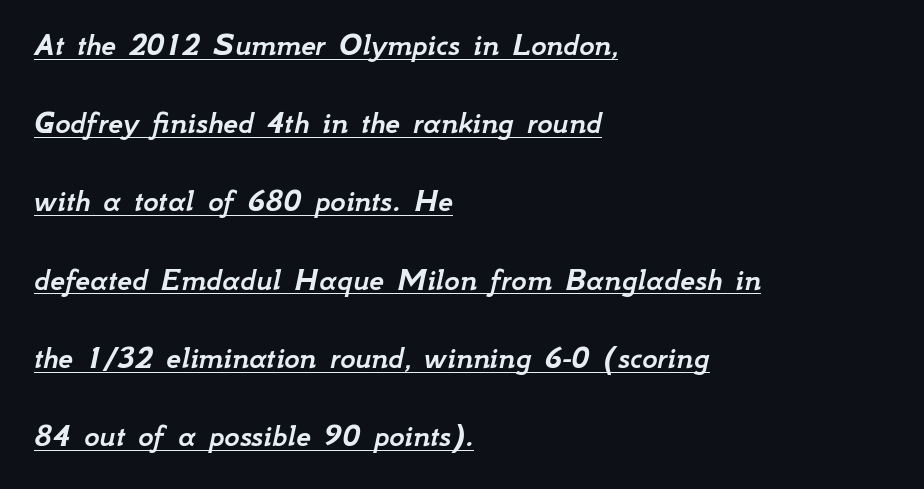
The image shows 33 px text type, italic (leaning right); set left-aligned, loose line spacing (2.37x), normal letter spacing, underlined; low stroke contrast and a small x-height.
